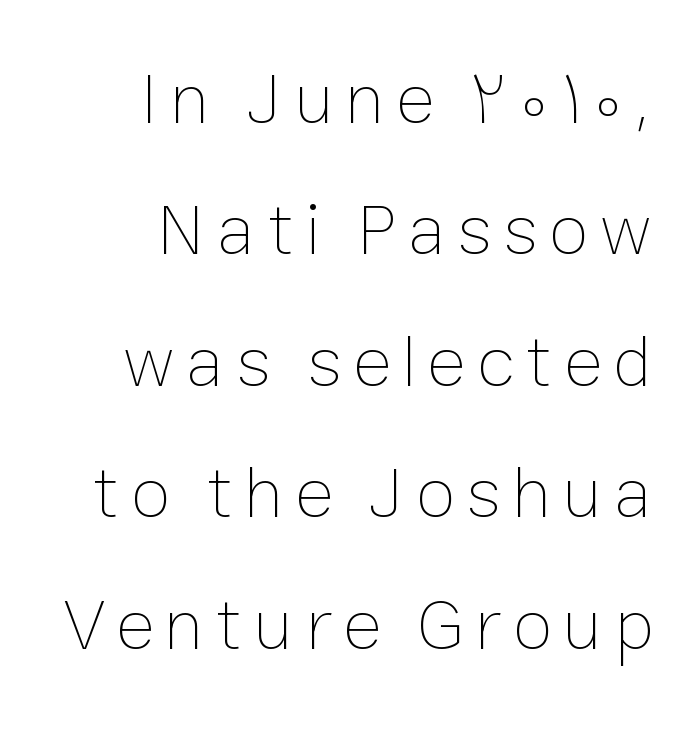
These lines are rendered in a variable-pitch font. Every stem runs plumb, perpendicular to the baseline. The font is comparable to plain body text, perhaps lighter. The text block is weighted toward the right margin, trailing off unevenly leftward. The string is rendered with underlining switched off.
